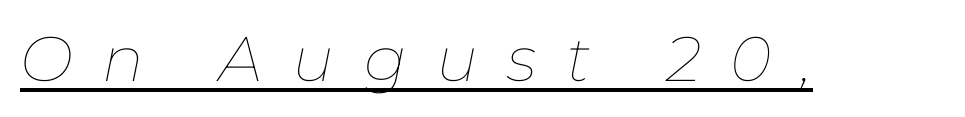
{"italic": "yes", "lean": "right", "slant_degrees": 11, "bold": "no", "weight": "thin", "width": "normal", "stroke_contrast": "low", "x_height": "medium", "monospaced": "no", "underline": "yes", "letter_spacing": "wide", "letter_spacing_em": 0.47, "glyph_px": 63}
